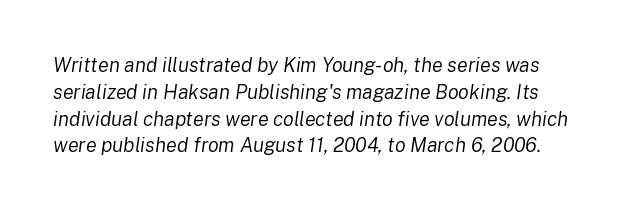
Q: Is the text bold? A: No.
Q: Is the text italic (slanted)? A: Yes, it leans right by about 8 degrees.
Q: Is the text underlined? A: No.
Q: Is the spacing between letters normal or unusually wide? A: Normal.
Q: Is the spacing between lines tight, normal or loose? A: Normal.
